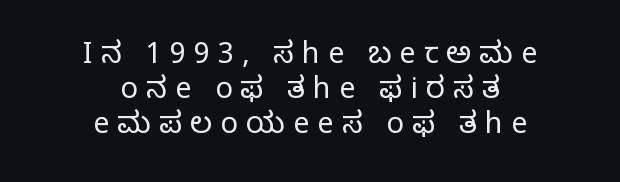
Q: Is the text bold? A: No.
Q: Is the text italic (slanted)? A: No, it is upright.
Q: Is the typeface a serif or a sans-serif typeface? A: Serif.
Q: Is the text underlined? A: No.
Q: How is the paragraph aligned? A: Centered.
Q: Is the spacing between letters normal or unusually wide? A: Unusually wide.
Q: Width (condensed, normal, or wide)? A: Normal.
Q: Stroke contrast? A: Low.
Q: x-height? A: Large.
Q: Monospaced? A: No.
